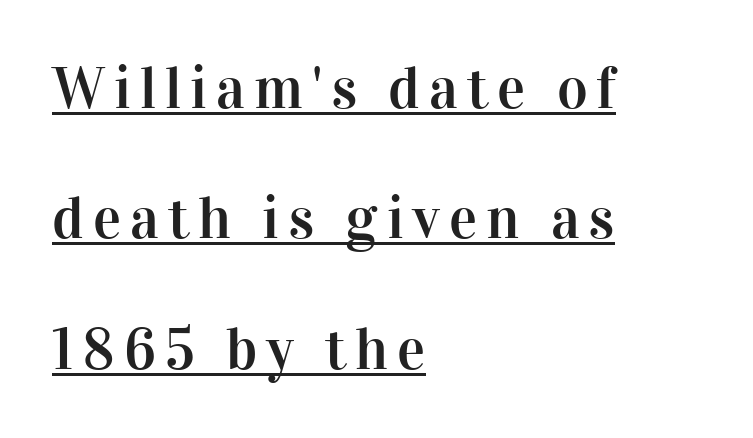
Every word sits above its own underline. Do the characters align in a grid? No, the font is proportional. The designer dialed line spacing up above the default. Each letter's strokes conclude with small projecting serifs. The passage is arranged the way most books set body copy — flush left.
